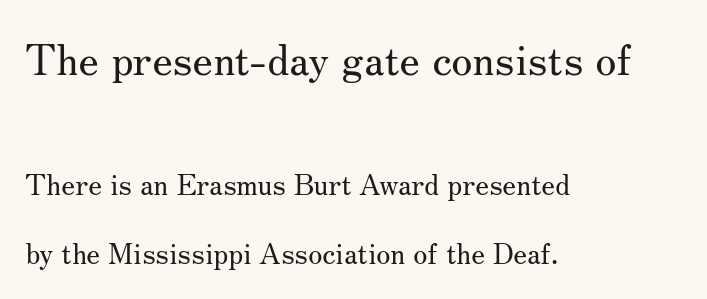
Q: Is the text bold? A: No.
Q: Is the text italic (slanted)? A: No, it is upright.
Q: Is the typeface a serif or a sans-serif typeface? A: Serif.
Q: Is the text underlined? A: No.
Q: How is the paragraph aligned? A: Left-aligned.
Q: Is the spacing between letters normal or unusually wide? A: Normal.
Q: Is the spacing between lines tight, normal or loose? A: Loose.
Q: Which block of text is set in a larger size, the first (top) or the second (bottom)? A: The first (top) one.
Q: Width (condensed, normal, or wide)? A: Normal.
Q: Stroke contrast? A: Medium.
Q: x-height? A: Small.
Q: Monospaced? A: No.
